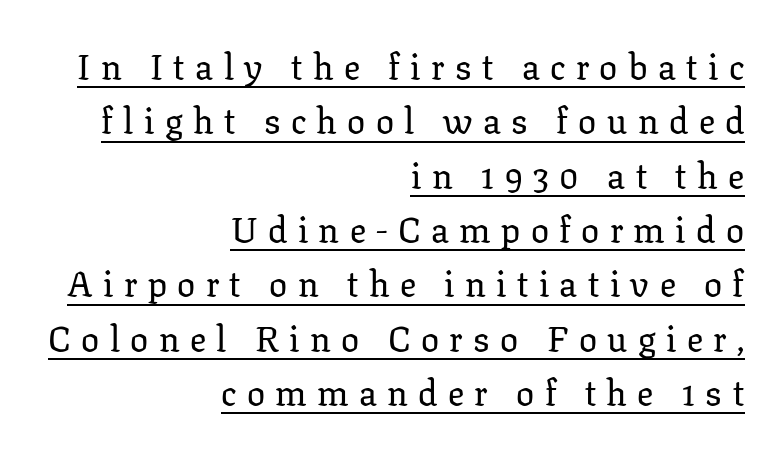
Q: Is the text italic (slanted)? A: No, it is upright.
Q: Is the typeface a serif or a sans-serif typeface? A: Serif.
Q: Is the text underlined? A: Yes.
Q: How is the paragraph aligned? A: Right-aligned.
Q: Is the spacing between letters normal or unusually wide? A: Unusually wide.
Q: Is the spacing between lines tight, normal or loose? A: Normal.
Q: Width (condensed, normal, or wide)? A: Normal.
Q: Stroke contrast? A: Low.
Q: x-height? A: Medium.
Q: Monospaced? A: No.
